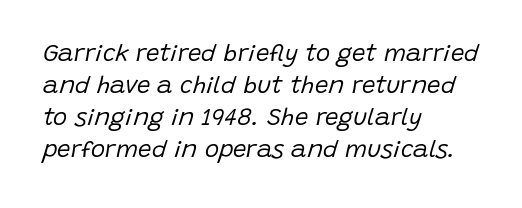
The letters sit at their default tracking, neither squeezed nor spread. Think standard paragraph weight, or any step lighter than that. An italicized treatment has been applied to the whole sample. Check under the words: just untouched page.
